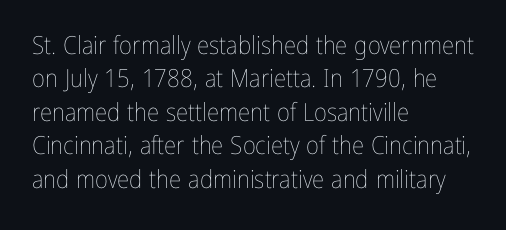
Q: Is the text bold? A: No.
Q: Is the text italic (slanted)? A: No, it is upright.
Q: Is the text underlined? A: No.
Q: How is the paragraph aligned? A: Left-aligned.
Q: Is the spacing between letters normal or unusually wide? A: Normal.
Q: Is the spacing between lines tight, normal or loose? A: Normal.
